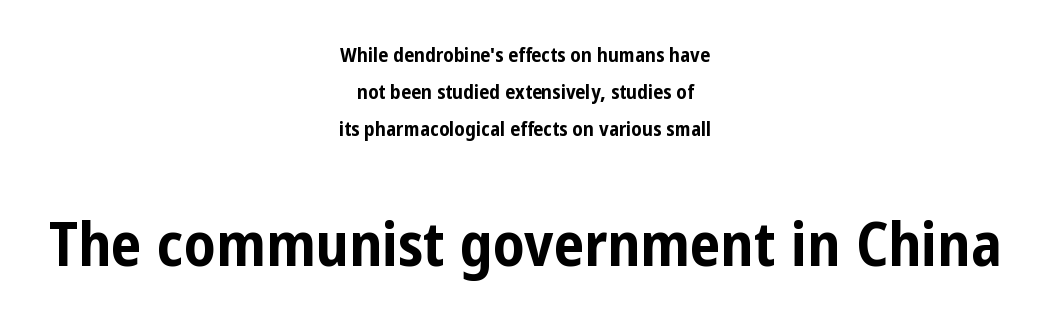
The image shows 61 px bold, condensed sans-serif type, upright; set centered, line spacing 1.86x, normal letter spacing, not underlined; the second (bottom) block is 3.05x larger; low stroke contrast and a medium x-height.
